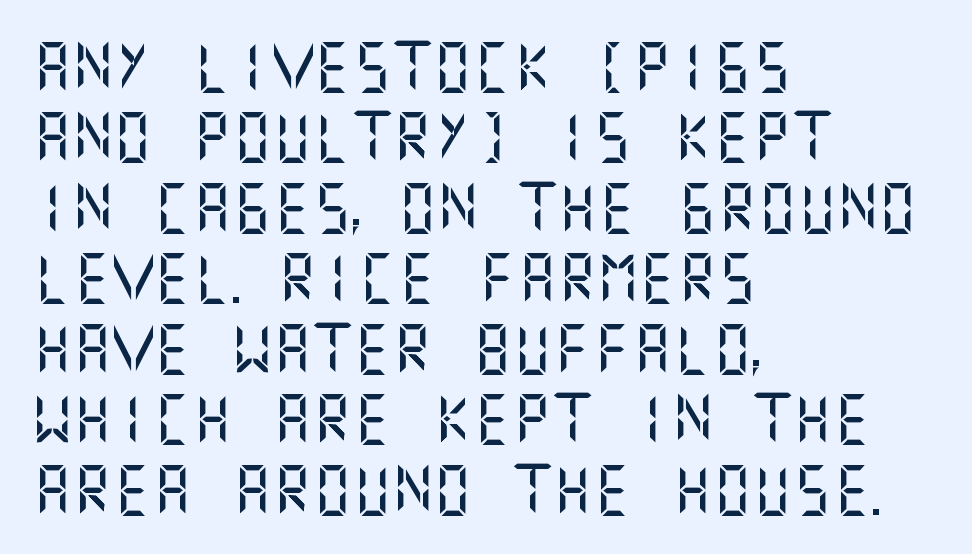
{"serif": "no", "italic": "no", "width": "normal", "stroke_contrast": "medium", "x_height": "large", "underline": "no", "align": "left", "line_spacing": "normal", "line_spacing_ratio": 1.41, "letter_spacing": "normal", "letter_spacing_em": 0.0, "glyph_px": 50}
